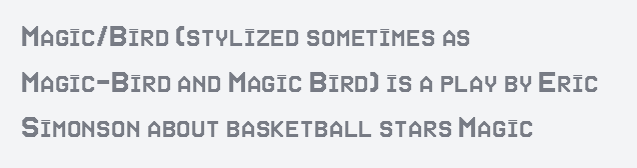
The image shows 33 px condensed type, upright; set left-aligned, normal line spacing (1.38x), normal letter spacing, not underlined; a large x-height.
